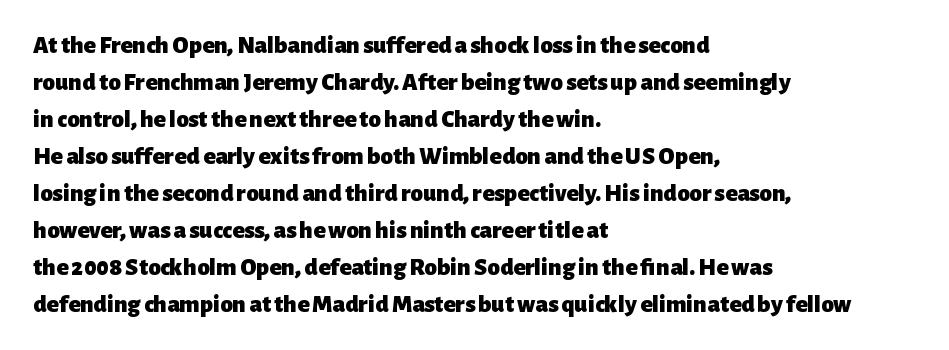
Horizontally, the lines are justified to the leading edge only. These words are printed bold, with thick strokes throughout. These lines sit exactly where default settings would place them. Every character sits straight up, as roman type does. Beneath every word, the page is bare.
